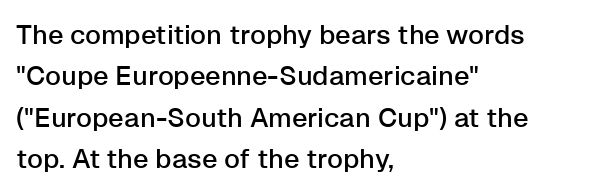
Successive baselines arrive at the customary interval. Short and long lines alike share a common starting point at left. Italic: no, the glyphs are upright roman. Short note: letters normally spaced. Quick note: underline off.
